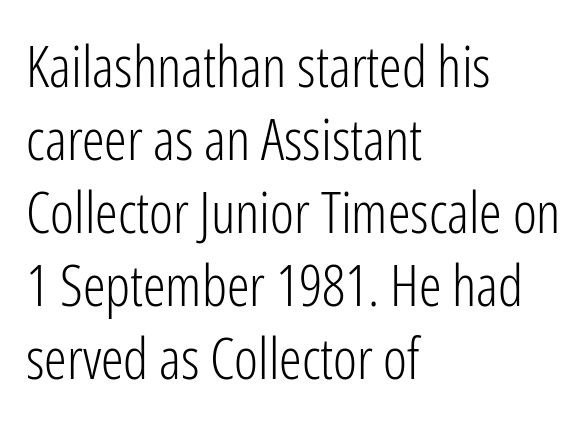
Q: Is the text bold? A: No.
Q: Is the text italic (slanted)? A: No, it is upright.
Q: Is the typeface a serif or a sans-serif typeface? A: Sans-serif.
Q: Is the text underlined? A: No.
Q: How is the paragraph aligned? A: Left-aligned.
Q: Is the spacing between letters normal or unusually wide? A: Normal.
Q: Is the spacing between lines tight, normal or loose? A: Normal.
Q: Width (condensed, normal, or wide)? A: Condensed.
Q: Stroke contrast? A: Low.
Q: x-height? A: Medium.
Q: Monospaced? A: No.
